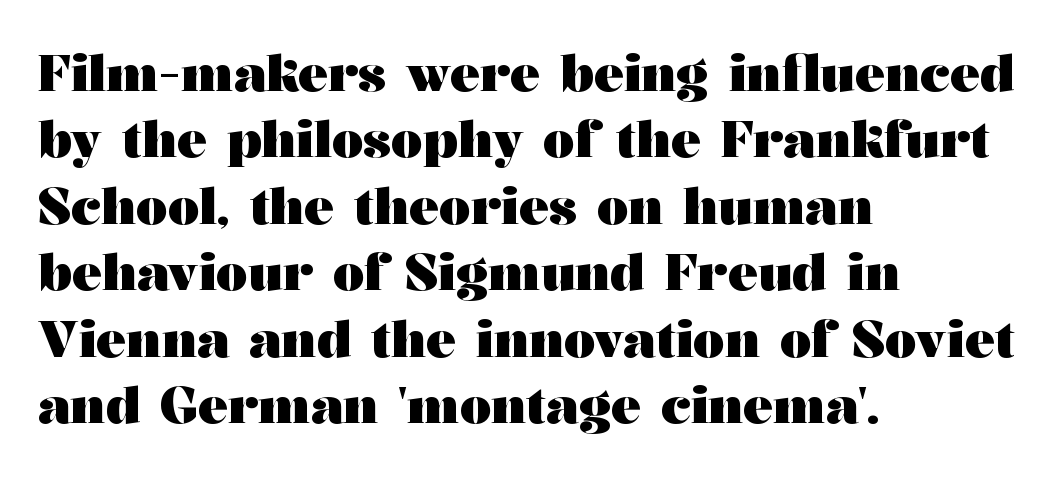
The image shows 50 px heavy, wide serif type, upright; set left-aligned, normal line spacing (1.33x), normal letter spacing, not underlined; medium stroke contrast and a medium x-height.
